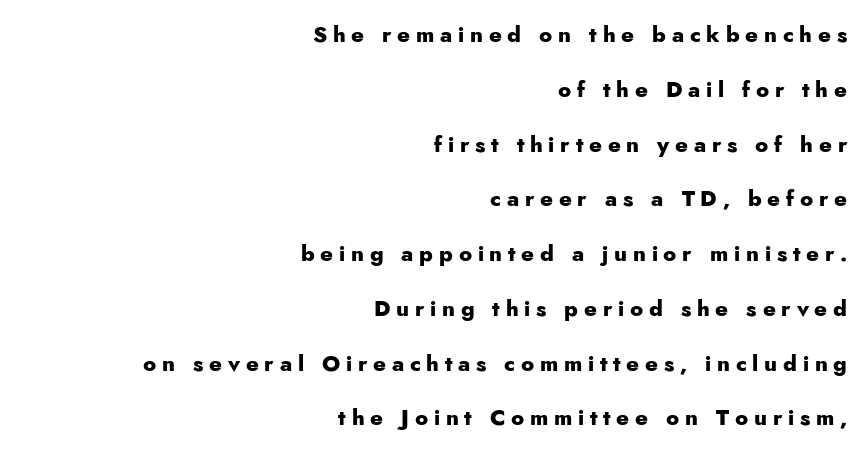
{"italic": "no", "bold": "yes", "underline": "no", "align": "right", "line_spacing": "loose", "line_spacing_ratio": 2.49, "letter_spacing": "wide", "letter_spacing_em": 0.26, "glyph_px": 22}
